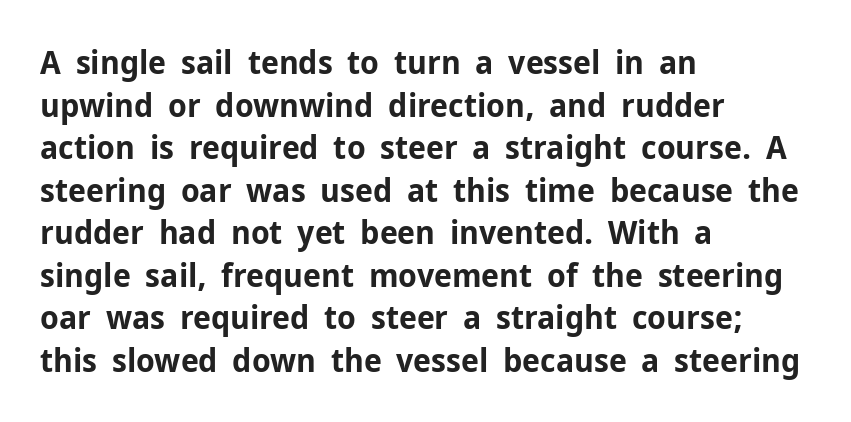
The image shows 33 px bold sans-serif type, upright; set left-aligned, normal line spacing (1.29x), normal letter spacing, not underlined; low stroke contrast and a medium x-height.
